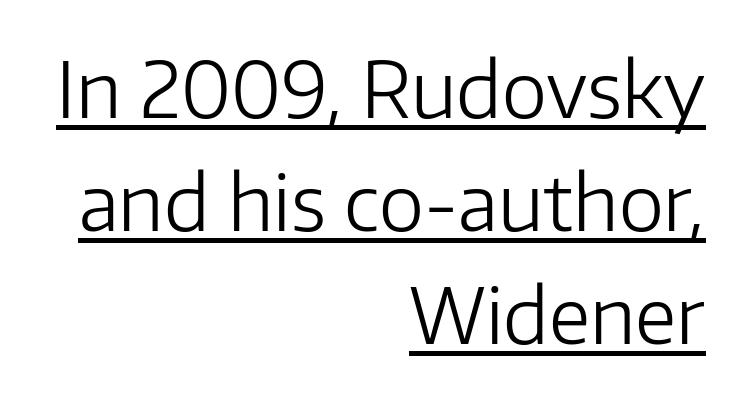
The type sits square on the baseline with zero lean. Looks like someone drew a line under every word here. If you measured baseline to baseline, you'd find a middling distance. Proportional: the letters do not fall into vertical columns. Stems here are at most as thick as an everyday book face. Casual observation: everything's shoved over to the right.
